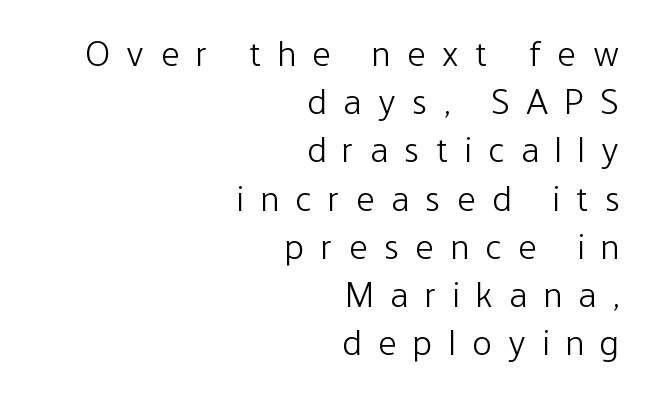
Weight: not bold — regular or lighter. Character widths vary here, with narrow letters taking less room than wide ones. Classification — sans serif. The setting favours the right margin, as signatures and pull-quotes sometimes do.
